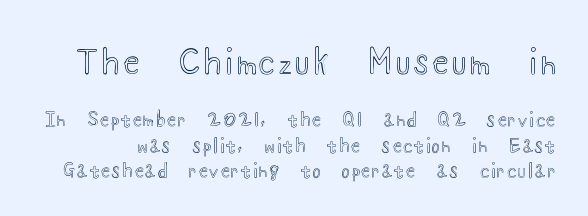
{"italic": "no", "width": "wide", "x_height": "small", "monospaced": "no", "underline": "no", "line_spacing": "normal", "line_spacing_ratio": 1.42, "larger_block": "first", "size_ratio": 1.78, "glyph_px": 32}
